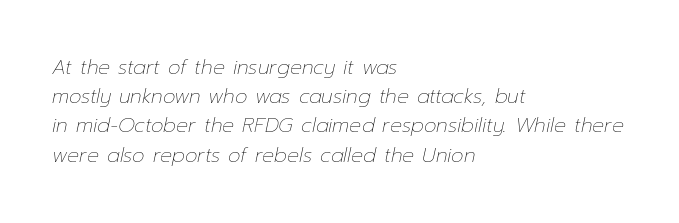
Q: Is the text bold? A: No.
Q: Is the text italic (slanted)? A: Yes, it leans right by about 12 degrees.
Q: Is the text underlined? A: No.
Q: How is the paragraph aligned? A: Left-aligned.
Q: Is the spacing between letters normal or unusually wide? A: Normal.
Q: Is the spacing between lines tight, normal or loose? A: Normal.
